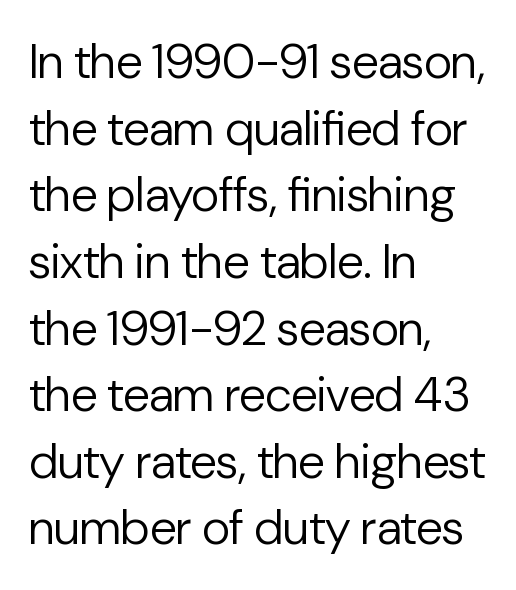
Stem width sits at or under what a default text font uses. What kind of face is this? One without serifs — a sans. Check the space under the baseline: it is left empty. The axis of the letterforms is exactly vertical.
